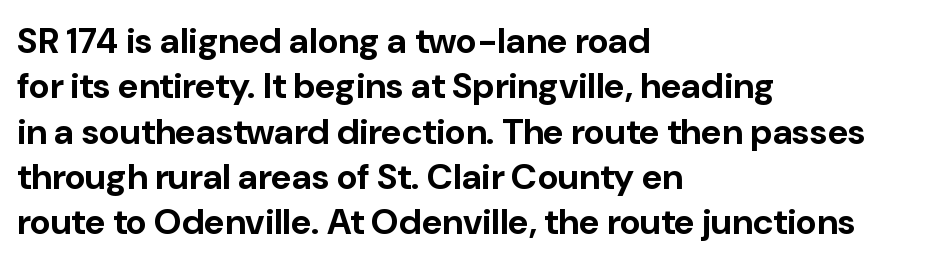
The image shows 36 px bold sans-serif type, upright; set left-aligned, normal line spacing (1.26x), normal letter spacing, not underlined; low stroke contrast and a medium x-height.
